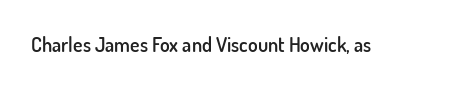
The image shows 20 px text type, upright; set normal letter spacing, not underlined.
